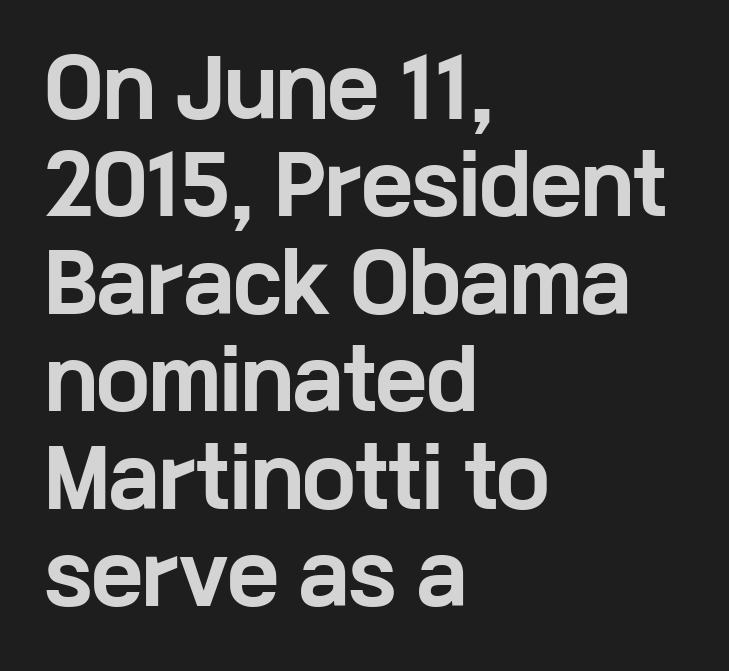
Q: Is the text bold? A: Yes.
Q: Is the text italic (slanted)? A: No, it is upright.
Q: Is the typeface a serif or a sans-serif typeface? A: Sans-serif.
Q: Is the text underlined? A: No.
Q: How is the paragraph aligned? A: Left-aligned.
Q: Is the spacing between letters normal or unusually wide? A: Normal.
Q: Is the spacing between lines tight, normal or loose? A: Normal.
Q: Width (condensed, normal, or wide)? A: Wide.
Q: Stroke contrast? A: Low.
Q: x-height? A: Medium.
Q: Monospaced? A: No.
